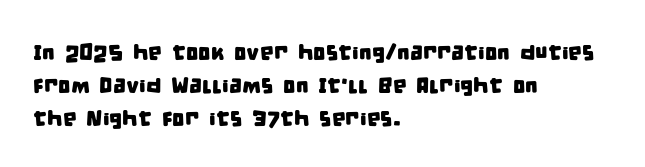
Q: Is the text underlined? A: No.
Q: How is the paragraph aligned? A: Left-aligned.
Q: Is the spacing between letters normal or unusually wide? A: Normal.
Q: Is the spacing between lines tight, normal or loose? A: Normal.
